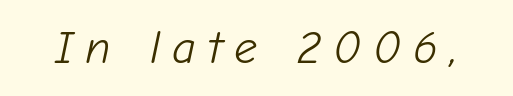
The image shows 46 px light type, italic (leaning right); set unusually wide letter spacing (+0.26 em), not underlined; low stroke contrast and a medium x-height.
